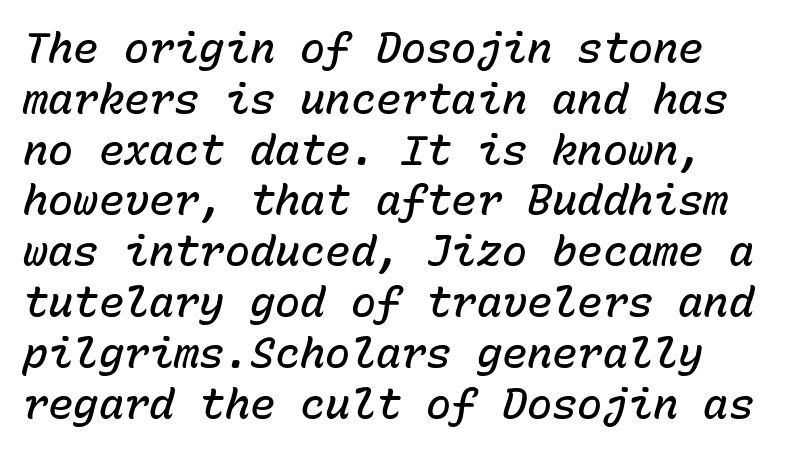
Q: Is the text bold? A: Semi-bold.
Q: Is the text italic (slanted)? A: Yes, it leans right by about 15 degrees.
Q: Is the text underlined? A: No.
Q: How is the paragraph aligned? A: Left-aligned.
Q: Is the spacing between letters normal or unusually wide? A: Normal.
Q: Width (condensed, normal, or wide)? A: Normal.
Q: Stroke contrast? A: Low.
Q: x-height? A: Medium.
Q: Monospaced? A: Yes.
